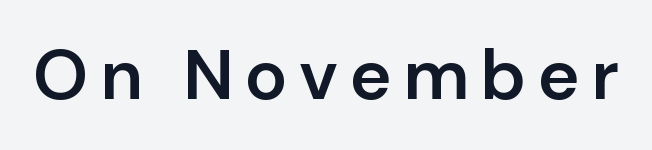
The image shows 71 px semibold sans-serif type, upright; set not underlined; low stroke contrast and a medium x-height.
